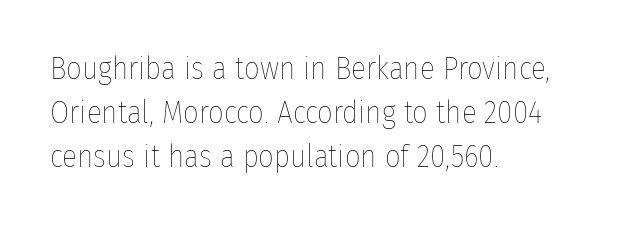
Q: Is the text bold? A: No.
Q: Is the text italic (slanted)? A: No, it is upright.
Q: Is the text underlined? A: No.
Q: How is the paragraph aligned? A: Left-aligned.
Q: Is the spacing between letters normal or unusually wide? A: Normal.
Q: Is the spacing between lines tight, normal or loose? A: Normal.
Q: Width (condensed, normal, or wide)? A: Condensed.
Q: Stroke contrast? A: Low.
Q: x-height? A: Medium.
Q: Monospaced? A: No.
